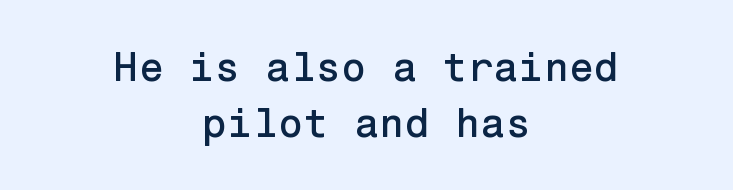
The image shows 41 px sans-serif type, upright; set centered, normal line spacing (1.36x), normal letter spacing, not underlined; low stroke contrast and a medium x-height.
